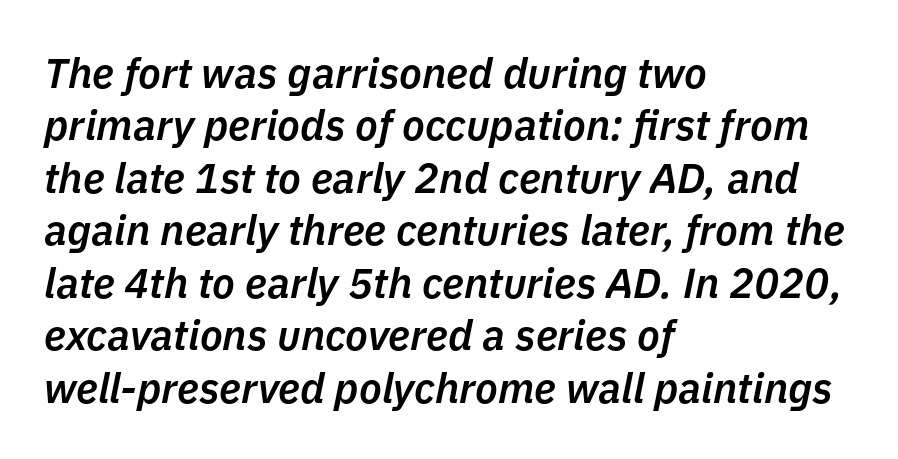
The image shows 42 px semibold type, italic (leaning right); set left-aligned, normal line spacing (1.25x), normal letter spacing, not underlined; low stroke contrast and a medium x-height.
